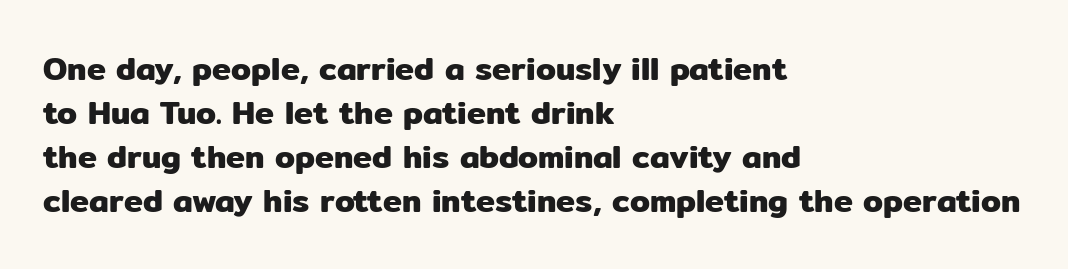
{"serif": "no", "italic": "no", "width": "normal", "stroke_contrast": "low", "x_height": "medium", "monospaced": "no", "underline": "no", "align": "left", "line_spacing": "normal", "line_spacing_ratio": 1.37, "letter_spacing": "normal", "letter_spacing_em": 0.0, "glyph_px": 32}
